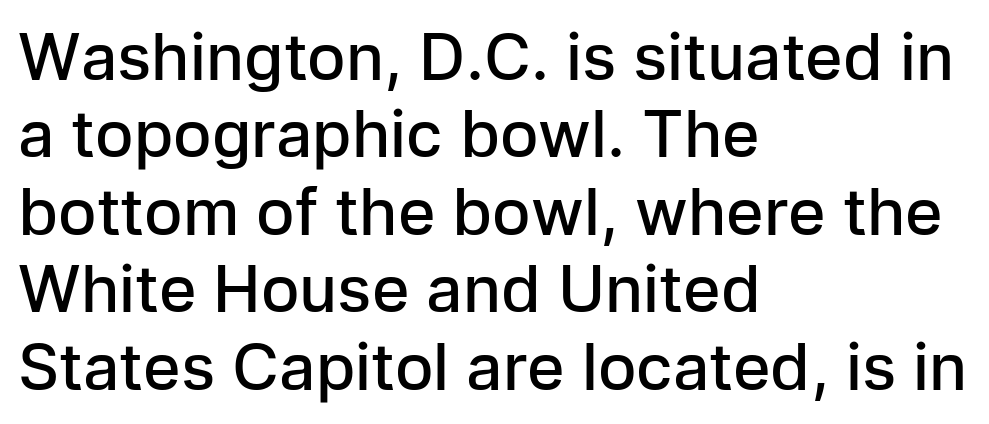
Q: Is the text bold? A: Semi-bold.
Q: Is the text italic (slanted)? A: No, it is upright.
Q: Is the typeface a serif or a sans-serif typeface? A: Sans-serif.
Q: Is the text underlined? A: No.
Q: How is the paragraph aligned? A: Left-aligned.
Q: Is the spacing between letters normal or unusually wide? A: Normal.
Q: Width (condensed, normal, or wide)? A: Normal.
Q: Stroke contrast? A: Low.
Q: x-height? A: Medium.
Q: Monospaced? A: No.
